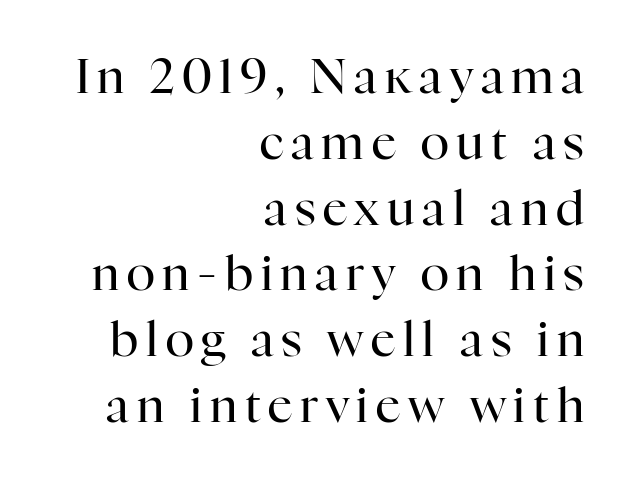
These lines are set flush right with a ragged left edge. A bare baseline throughout the passage. The rendering uses natural spacing where letterforms have individual widths. The strokes carry an ordinary text weight at most. Check where the strokes stop: tiny serifs finish them off.
